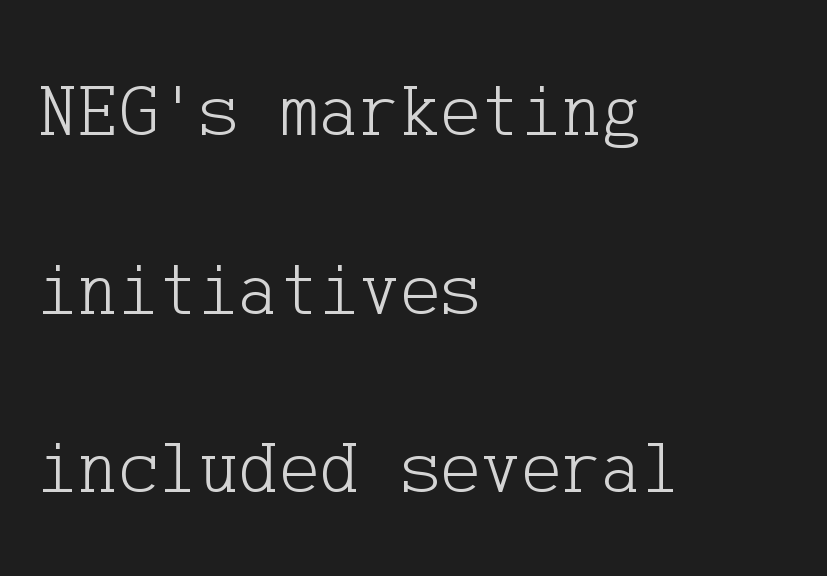
The image shows 76 px light serif type, upright; set left-aligned, loose line spacing (2.35x), normal letter spacing, not underlined; low stroke contrast and a medium x-height.
